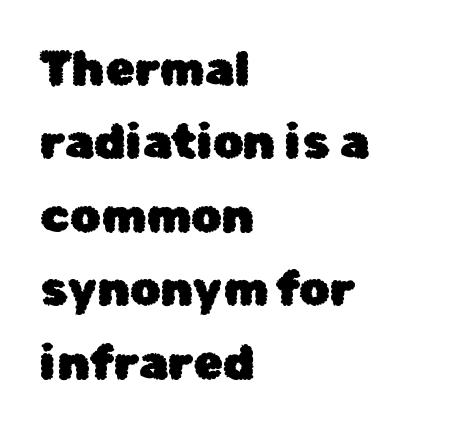
{"serif": "no", "italic": "no", "width": "normal", "stroke_contrast": "low", "x_height": "medium", "monospaced": "no", "underline": "no", "align": "left", "line_spacing": "normal", "line_spacing_ratio": 1.53, "letter_spacing": "normal", "letter_spacing_em": 0.0, "glyph_px": 48}
